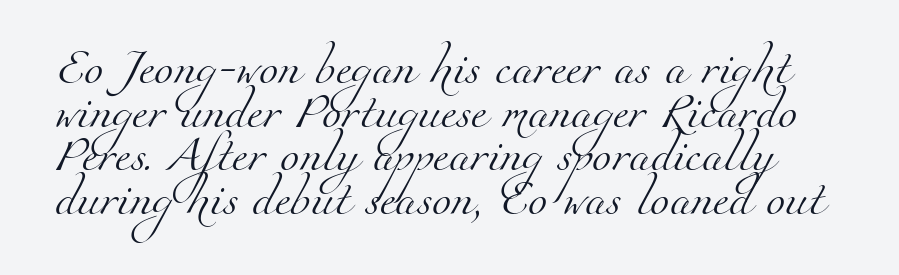
{"serif": "yes", "bold": "no", "weight": "light", "width": "normal", "stroke_contrast": "medium", "x_height": "small", "monospaced": "no", "underline": "no", "line_spacing": "normal", "line_spacing_ratio": 1.25, "letter_spacing": "normal", "letter_spacing_em": 0.0, "glyph_px": 35}
